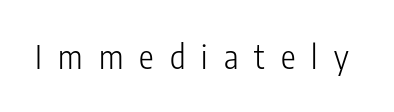
Quick note: not italic, upright. The text was rendered using a sans face with plain stroke endings. The typeface has the unassuming heft of standard copy or less. Someone cranked the tracking dial way up on this one.
